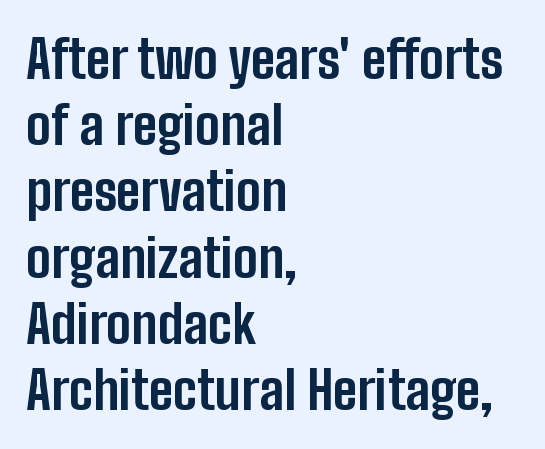
{"serif": "no", "italic": "no", "bold": "yes", "weight": "bold", "width": "condensed", "stroke_contrast": "low", "x_height": "medium", "monospaced": "no", "underline": "no", "align": "left", "line_spacing": "normal", "line_spacing_ratio": 1.25, "letter_spacing": "normal", "letter_spacing_em": 0.0, "glyph_px": 53}
